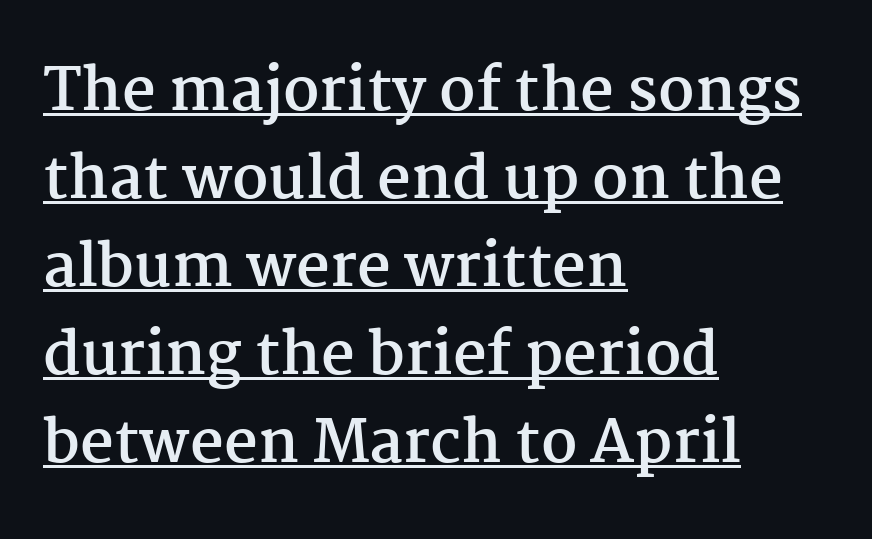
The image shows 59 px semibold serif type, upright; set left-aligned, normal line spacing (1.49x), normal letter spacing, underlined; medium stroke contrast and a medium x-height.
